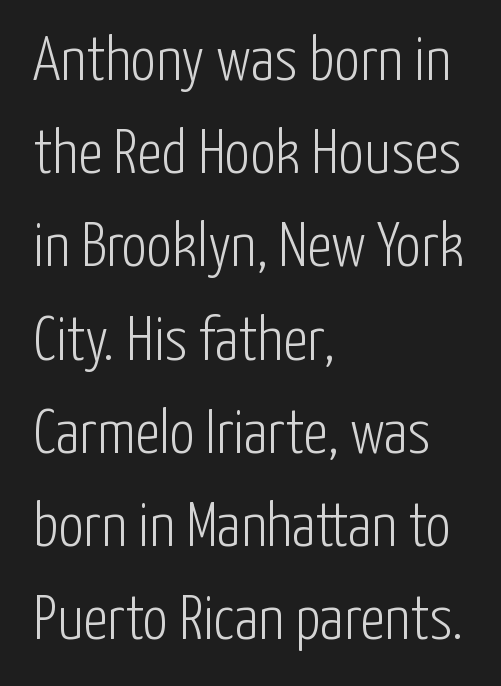
Q: Is the text bold? A: No.
Q: Is the text italic (slanted)? A: No, it is upright.
Q: Is the typeface a serif or a sans-serif typeface? A: Sans-serif.
Q: Is the text underlined? A: No.
Q: How is the paragraph aligned? A: Left-aligned.
Q: Is the spacing between letters normal or unusually wide? A: Normal.
Q: Is the spacing between lines tight, normal or loose? A: Normal.
Q: Width (condensed, normal, or wide)? A: Condensed.
Q: Stroke contrast? A: Low.
Q: x-height? A: Medium.
Q: Monospaced? A: No.
